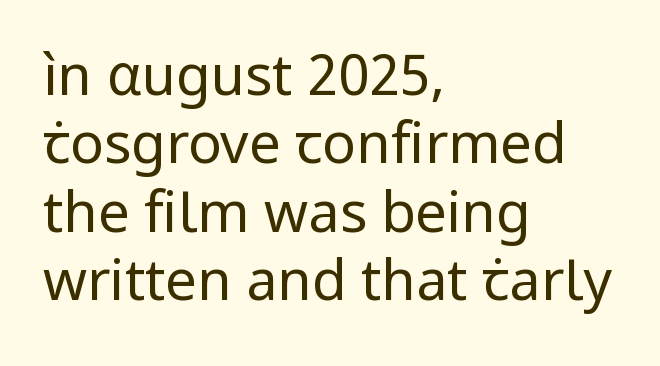
Q: Is the text bold? A: No.
Q: Is the text italic (slanted)? A: No, it is upright.
Q: Is the typeface a serif or a sans-serif typeface? A: Sans-serif.
Q: Is the text underlined? A: No.
Q: How is the paragraph aligned? A: Left-aligned.
Q: Is the spacing between letters normal or unusually wide? A: Normal.
Q: Width (condensed, normal, or wide)? A: Normal.
Q: Stroke contrast? A: Low.
Q: x-height? A: Medium.
Q: Monospaced? A: No.
